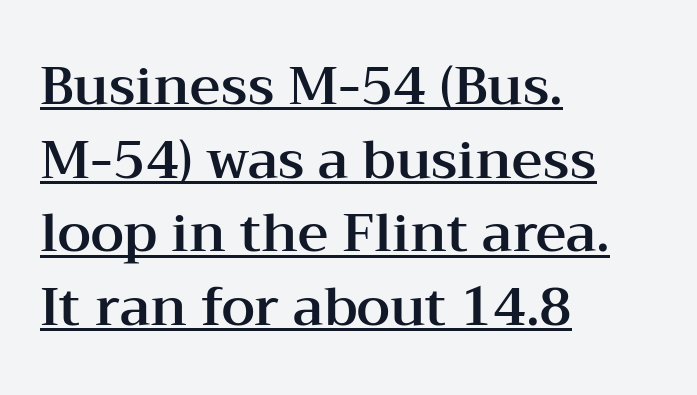
Q: Is the text italic (slanted)? A: No, it is upright.
Q: Is the typeface a serif or a sans-serif typeface? A: Serif.
Q: Is the text underlined? A: Yes.
Q: How is the paragraph aligned? A: Left-aligned.
Q: Is the spacing between letters normal or unusually wide? A: Normal.
Q: Is the spacing between lines tight, normal or loose? A: Normal.
Q: Width (condensed, normal, or wide)? A: Wide.
Q: Stroke contrast? A: Medium.
Q: x-height? A: Medium.
Q: Monospaced? A: No.
